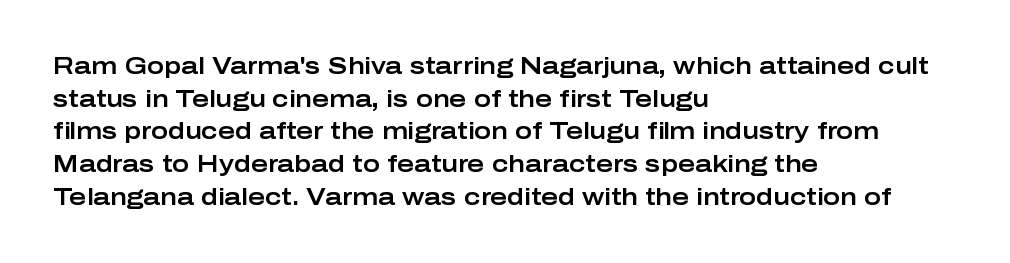
Q: Is the text italic (slanted)? A: No, it is upright.
Q: Is the text underlined? A: No.
Q: How is the paragraph aligned? A: Left-aligned.
Q: Is the spacing between letters normal or unusually wide? A: Normal.
Q: Is the spacing between lines tight, normal or loose? A: Normal.
